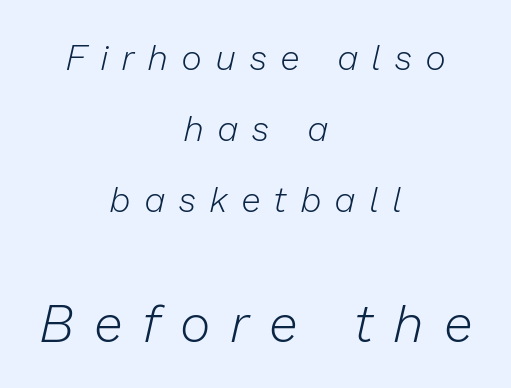
Small over large — that's the arrangement of the two blocks here. The tracking reads as deliberately expanded to a designer's eye. On a weight scale, this lands at 450 or below. Looking at the ascenders, they clearly lean. Airy leading.
